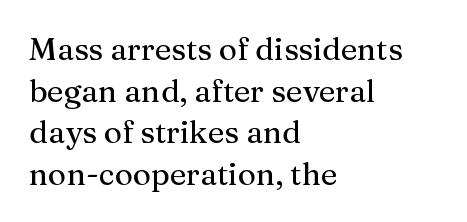
How would I describe the line gaps? Plain and ordinary. You can tell from the footed stems that serif type was used. Ordinary non-slanted type is in use. Is the letter spacing exaggerated? No — it looks like the ordinary default.
